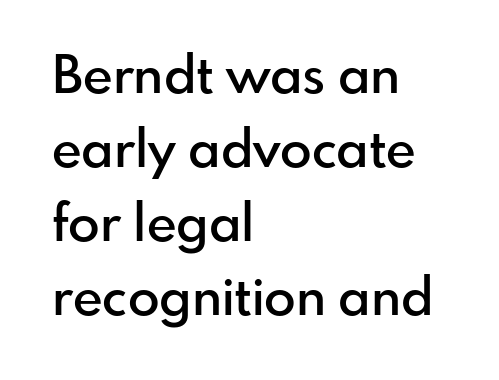
{"serif": "no", "italic": "no", "bold": "semi", "weight": "semibold", "width": "normal", "stroke_contrast": "low", "x_height": "small", "monospaced": "no", "underline": "no", "align": "left", "line_spacing": "normal", "line_spacing_ratio": 1.42, "letter_spacing": "normal", "letter_spacing_em": 0.0, "glyph_px": 52}
